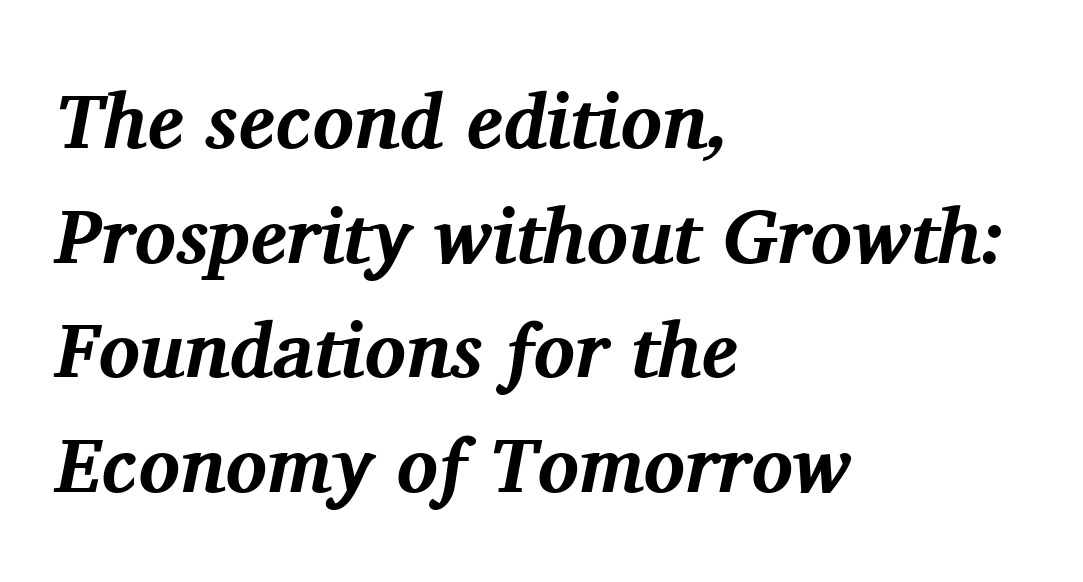
The area under the type is left untouched. Note the varied advance widths — an 'i' is clearly narrower than an 'm'. You can tell it's italic because the verticals aren't actually vertical. Does the type have serifs? Yes, each stem ends in a small foot. Visually the block forms a straight wall on the left and a jagged coastline on the right.
